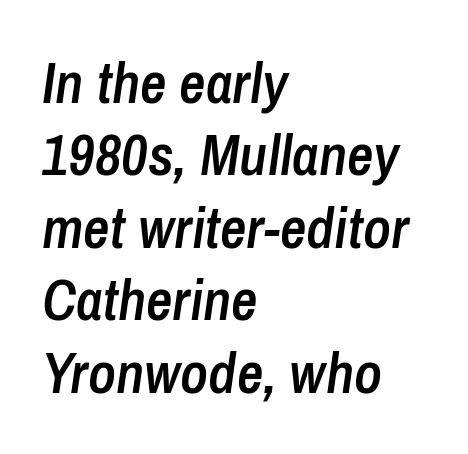
The image shows 58 px semibold, condensed type, italic (leaning right); set left-aligned, normal line spacing (1.25x), normal letter spacing, not underlined; low stroke contrast and a medium x-height.
